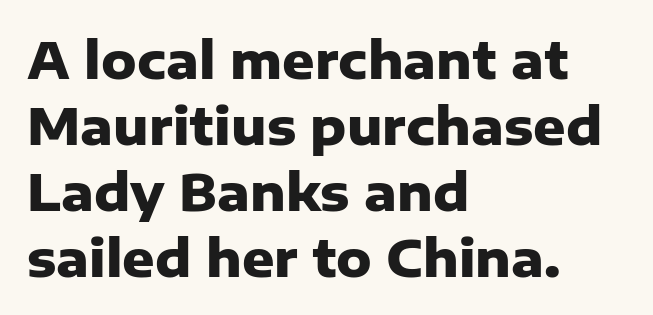
The image shows 50 px heavy sans-serif type, upright; set left-aligned, normal line spacing (1.32x), normal letter spacing, not underlined; low stroke contrast and a medium x-height.
